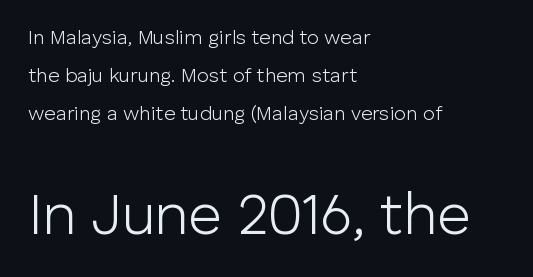
Q: Is the text bold? A: No.
Q: Is the text italic (slanted)? A: No, it is upright.
Q: Is the typeface a serif or a sans-serif typeface? A: Sans-serif.
Q: Is the text underlined? A: No.
Q: How is the paragraph aligned? A: Left-aligned.
Q: Is the spacing between letters normal or unusually wide? A: Normal.
Q: Which block of text is set in a larger size, the first (top) or the second (bottom)? A: The second (bottom) one.
Q: Width (condensed, normal, or wide)? A: Normal.
Q: Stroke contrast? A: Low.
Q: x-height? A: Medium.
Q: Monospaced? A: No.
